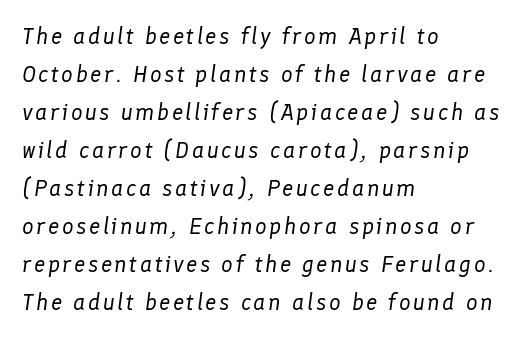
{"italic": "yes", "lean": "right", "slant_degrees": 8, "bold": "no", "underline": "no", "align": "left", "line_spacing": "normal", "line_spacing_ratio": 1.65, "glyph_px": 23}
